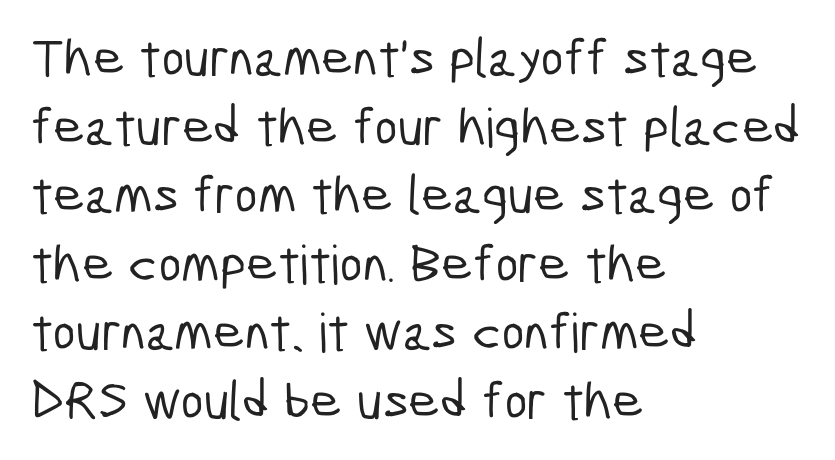
{"serif": "no", "width": "condensed", "stroke_contrast": "low", "x_height": "medium", "monospaced": "no", "underline": "no", "align": "left", "line_spacing": "normal", "line_spacing_ratio": 1.27, "letter_spacing": "normal", "letter_spacing_em": 0.0, "glyph_px": 54}
